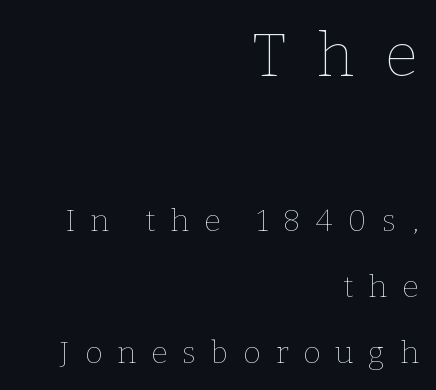
The image shows 61 px thin type, upright; set right-aligned, loose line spacing (2.21x), unusually wide letter spacing (+0.5 em), not underlined; the first (top) block is 2.03x larger; low stroke contrast and a medium x-height.
